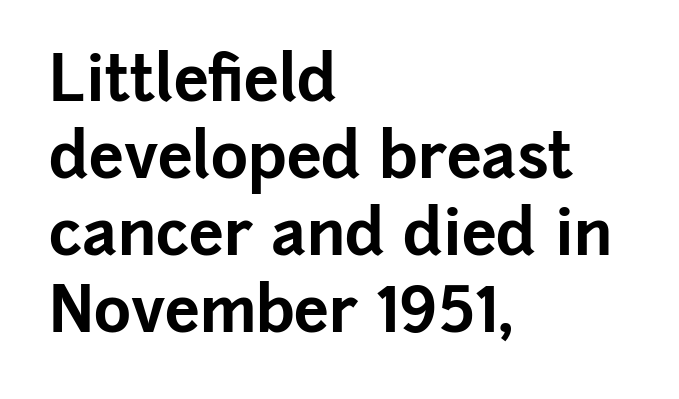
{"serif": "no", "italic": "no", "bold": "yes", "weight": "bold", "width": "normal", "stroke_contrast": "low", "x_height": "medium", "monospaced": "no", "underline": "no", "align": "left", "line_spacing_ratio": 1.22, "letter_spacing": "normal", "letter_spacing_em": 0.0, "glyph_px": 63}
